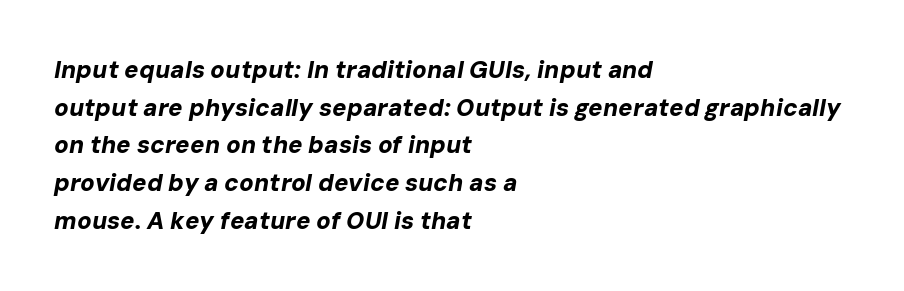
The image shows 24 px bold type, italic (leaning right); set left-aligned, normal line spacing (1.57x), normal letter spacing, not underlined.
